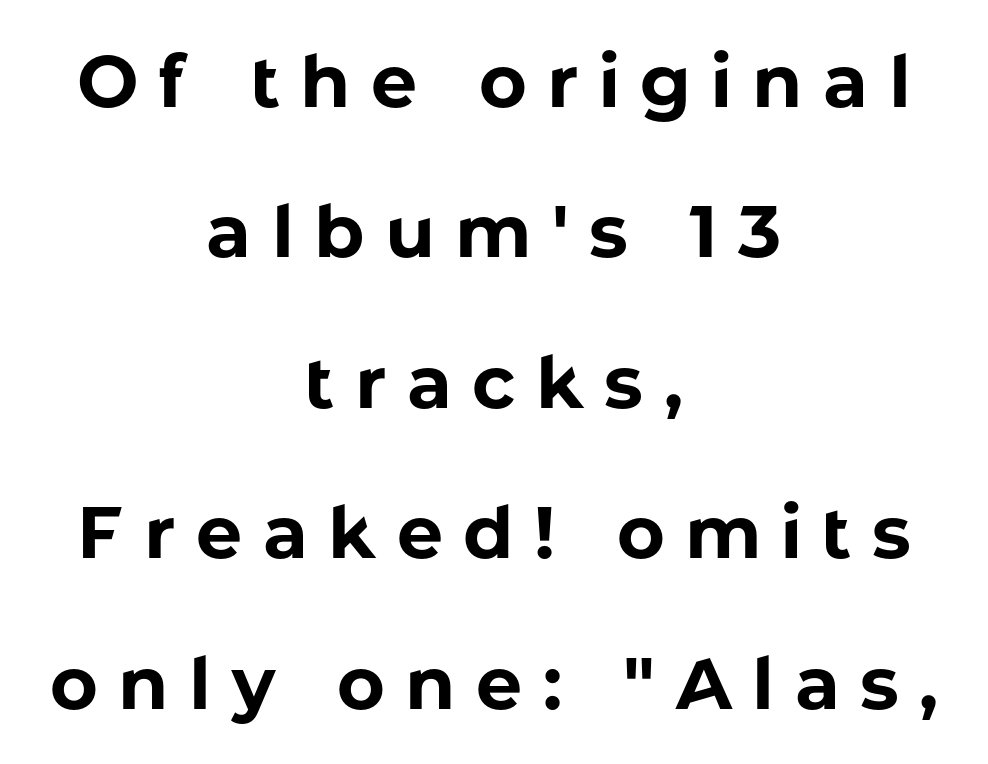
{"serif": "no", "italic": "no", "bold": "yes", "weight": "bold", "width": "normal", "stroke_contrast": "low", "x_height": "medium", "monospaced": "no", "underline": "no", "align": "center", "line_spacing": "loose", "line_spacing_ratio": 2.06, "letter_spacing": "wide", "letter_spacing_em": 0.28, "glyph_px": 73}
